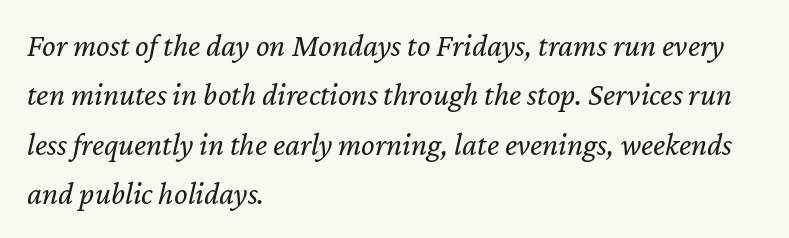
Q: Is the text bold? A: No.
Q: Is the text italic (slanted)? A: Yes, it leans right by about 12 degrees.
Q: Is the text underlined? A: No.
Q: How is the paragraph aligned? A: Left-aligned.
Q: Is the spacing between letters normal or unusually wide? A: Normal.
Q: Is the spacing between lines tight, normal or loose? A: Normal.
Q: Width (condensed, normal, or wide)? A: Normal.
Q: Stroke contrast? A: Low.
Q: x-height? A: Medium.
Q: Monospaced? A: No.
